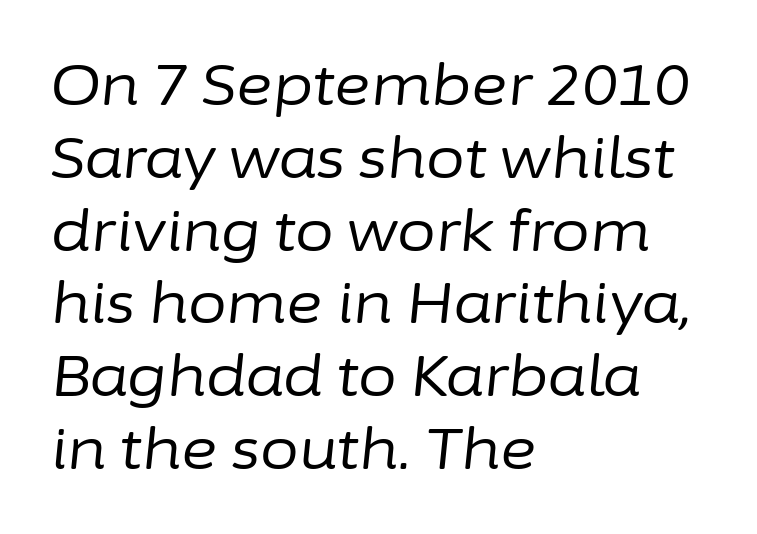
{"italic": "yes", "lean": "right", "slant_degrees": 6, "bold": "no", "weight": "regular", "width": "normal", "stroke_contrast": "low", "x_height": "medium", "monospaced": "no", "underline": "no", "align": "left", "line_spacing": "normal", "line_spacing_ratio": 1.3, "letter_spacing": "normal", "letter_spacing_em": 0.0, "glyph_px": 56}
